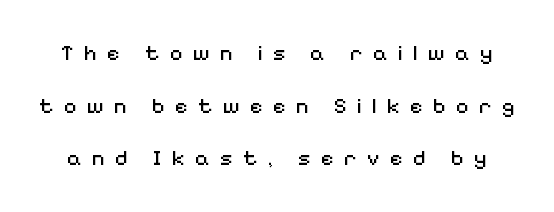
The type sits square on the baseline with zero lean. This block would shrink considerably if given ordinary leading; it's expanded now. Counters stay open thanks to moderate or lighter strokes. Only glyphs here, with clear space below each row. Is the letter spacing exaggerated? Yes — the characters are pushed far apart.
